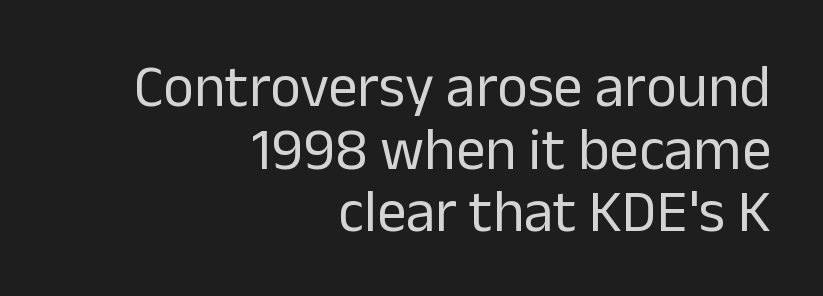
{"serif": "no", "italic": "no", "bold": "no", "weight": "regular", "width": "normal", "stroke_contrast": "low", "x_height": "medium", "monospaced": "no", "underline": "no", "align": "right", "line_spacing": "tight", "line_spacing_ratio": 1.06, "letter_spacing": "normal", "letter_spacing_em": 0.0, "glyph_px": 59}
